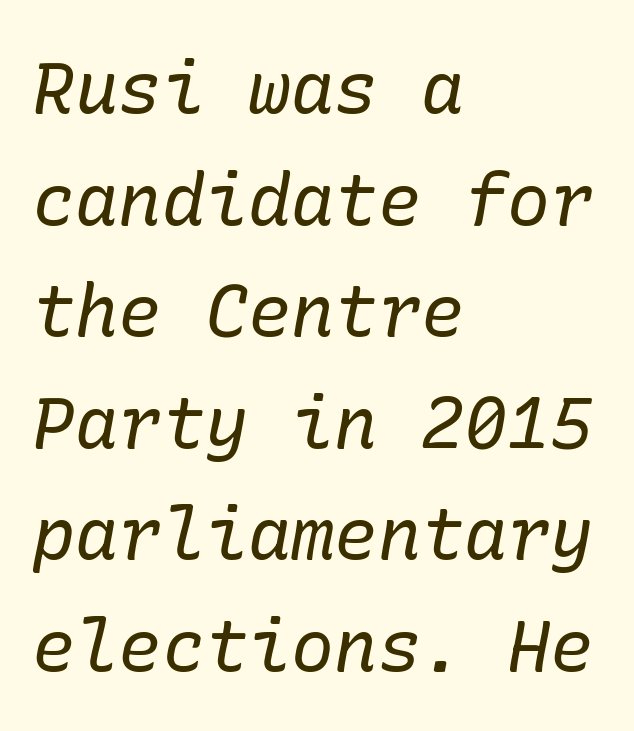
The image shows 72 px regular-weight type, italic (leaning right); set left-aligned, normal line spacing (1.55x), normal letter spacing, not underlined; low stroke contrast and a medium x-height.
